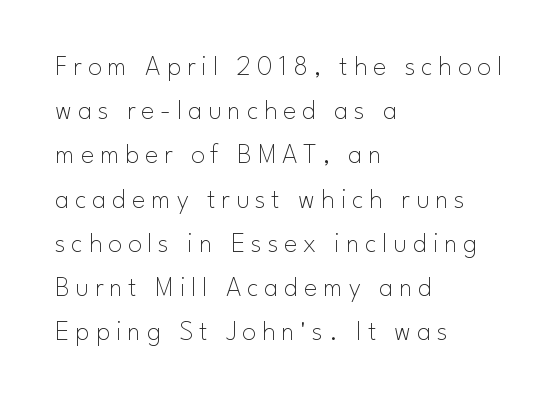
Q: Is the text bold? A: No.
Q: Is the text italic (slanted)? A: No, it is upright.
Q: Is the typeface a serif or a sans-serif typeface? A: Sans-serif.
Q: Is the text underlined? A: No.
Q: How is the paragraph aligned? A: Left-aligned.
Q: Is the spacing between letters normal or unusually wide? A: Unusually wide.
Q: Is the spacing between lines tight, normal or loose? A: Normal.
Q: Width (condensed, normal, or wide)? A: Normal.
Q: Stroke contrast? A: Low.
Q: x-height? A: Small.
Q: Monospaced? A: No.
